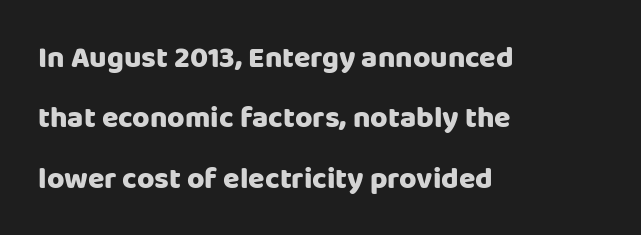
Think of a printed novel: that variable character pitch is what you see here. Style check: upright. The leading is generous, giving the passage an open texture. Students, note that the glyphs here touch the page at normal intervals. Typeset ragged right — the left edge is the straight one. The zone under the glyphs is completely vacant.
